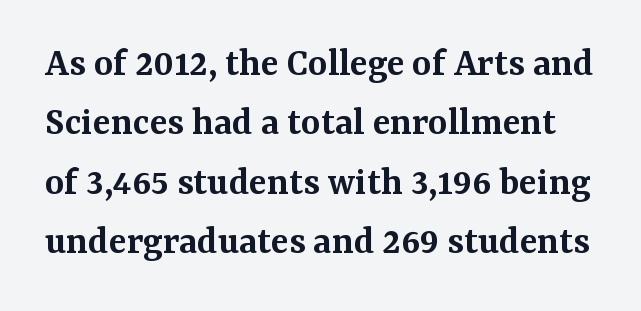
{"serif": "yes", "italic": "no", "bold": "semi", "weight": "semibold", "width": "normal", "stroke_contrast": "medium", "x_height": "medium", "monospaced": "no", "underline": "no", "line_spacing": "normal", "line_spacing_ratio": 1.45, "letter_spacing": "normal", "letter_spacing_em": 0.0, "glyph_px": 41}
